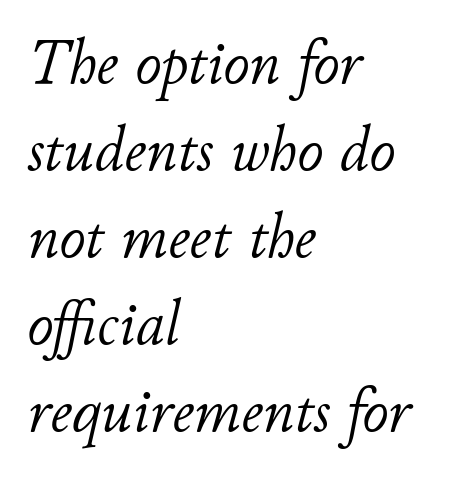
{"italic": "yes", "lean": "right", "slant_degrees": 11, "bold": "no", "weight": "light", "width": "normal", "stroke_contrast": "low", "x_height": "small", "monospaced": "no", "underline": "no", "align": "left", "line_spacing": "normal", "line_spacing_ratio": 1.36, "letter_spacing": "normal", "letter_spacing_em": 0.0, "glyph_px": 64}
